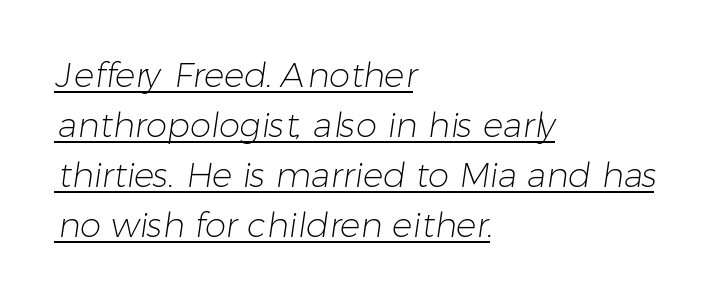
The image shows 34 px light sans-serif type; set left-aligned, normal line spacing (1.47x), normal letter spacing, underlined; low stroke contrast and a medium x-height.
